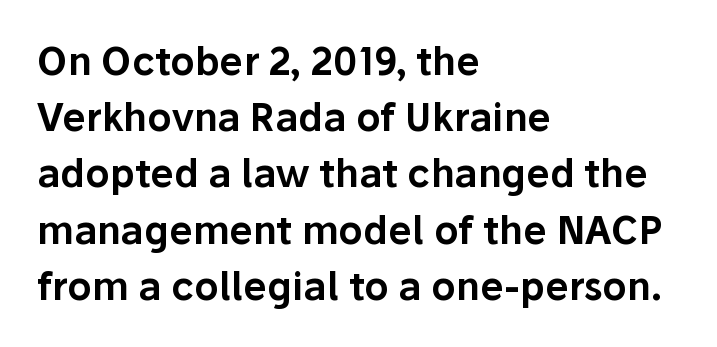
{"serif": "no", "italic": "no", "width": "normal", "stroke_contrast": "low", "x_height": "medium", "monospaced": "no", "underline": "no", "align": "left", "line_spacing": "normal", "line_spacing_ratio": 1.48, "letter_spacing": "normal", "letter_spacing_em": 0.0, "glyph_px": 38}
